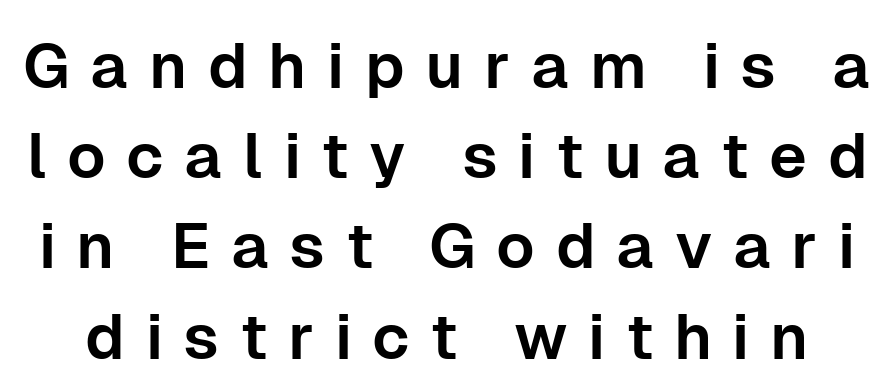
The image shows 64 px sans-serif type, upright; set normal line spacing (1.41x), unusually wide letter spacing (+0.32 em), not underlined; low stroke contrast and a medium x-height.
